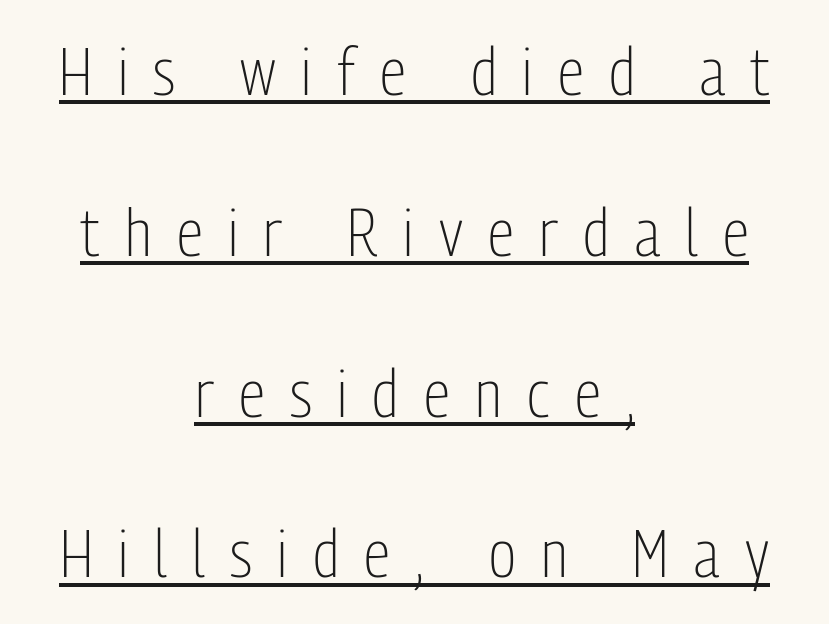
The specimen reads as upright at a glance. Weight: regular or lighter. Successive baselines arrive slowly, with a big drop between each. Compared with a flush-left layout, this one balances lines on the center instead. The string is rendered with underlining switched on.
